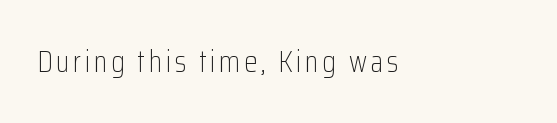
Q: Is the text bold? A: No.
Q: Is the text italic (slanted)? A: No, it is upright.
Q: Is the typeface a serif or a sans-serif typeface? A: Sans-serif.
Q: Is the text underlined? A: No.
Q: How is the paragraph aligned? A: Left-aligned.
Q: Width (condensed, normal, or wide)? A: Condensed.
Q: Stroke contrast? A: Low.
Q: x-height? A: Medium.
Q: Monospaced? A: No.
